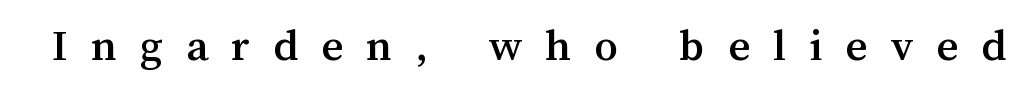
The image shows 47 px text type, upright; set unusually wide letter spacing (+0.49 em), not underlined; medium stroke contrast and a medium x-height.
